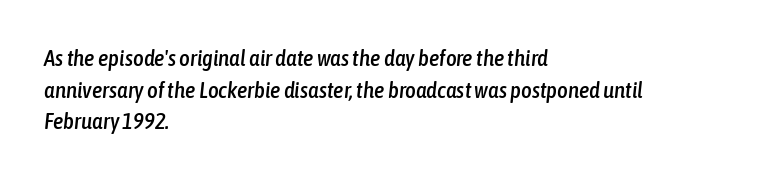
The image shows 23 px text type, italic (leaning right); set left-aligned, normal line spacing (1.38x), normal letter spacing, not underlined.
